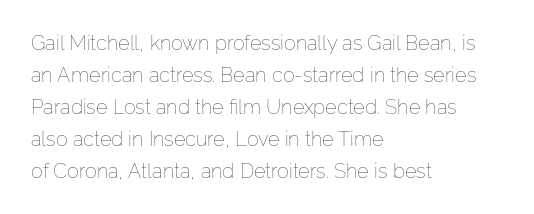
Caption: standard tracking, unaltered. The line-height multiplier appears to be the usual default. Type without underlining. This sample uses an upright cut, with every glyph sitting square on the baseline. This rendering uses left alignment, leaving the right contour irregular. The characters are drawn with everyday or finer stroke widths.
